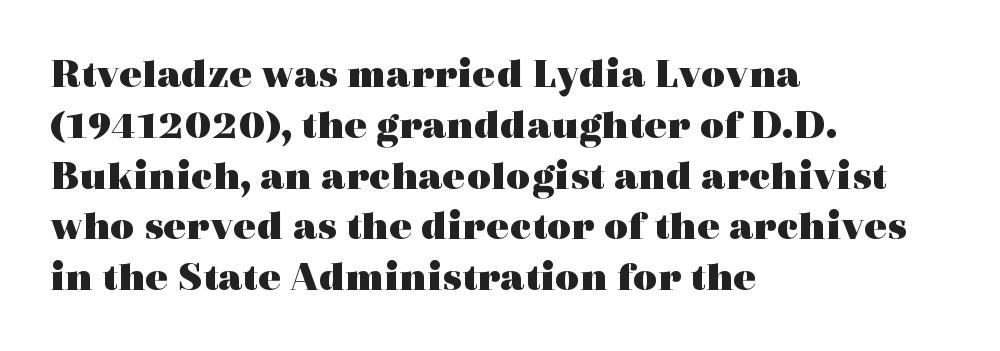
The image shows 42 px heavy, wide serif type, upright; set left-aligned, line spacing 1.21x, normal letter spacing, not underlined; a medium x-height.
